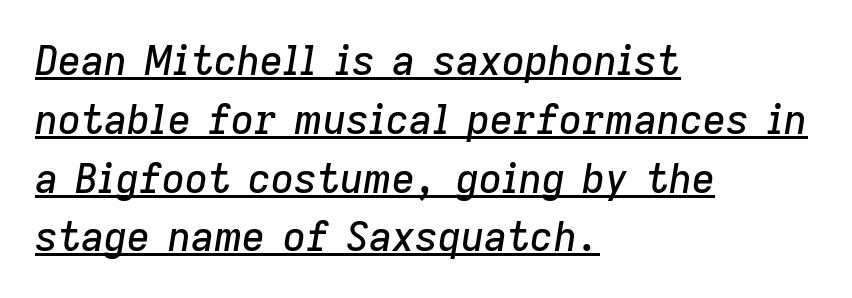
Q: Is the text italic (slanted)? A: Yes, it leans right by about 9 degrees.
Q: Is the text underlined? A: Yes.
Q: How is the paragraph aligned? A: Left-aligned.
Q: Is the spacing between letters normal or unusually wide? A: Normal.
Q: Is the spacing between lines tight, normal or loose? A: Normal.
Q: Width (condensed, normal, or wide)? A: Normal.
Q: Stroke contrast? A: Low.
Q: x-height? A: Medium.
Q: Monospaced? A: No.
